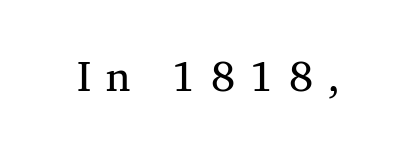
The image shows 43 px regular-weight serif type, upright; set unusually wide letter spacing (+0.34 em), not underlined; medium stroke contrast and a medium x-height.
